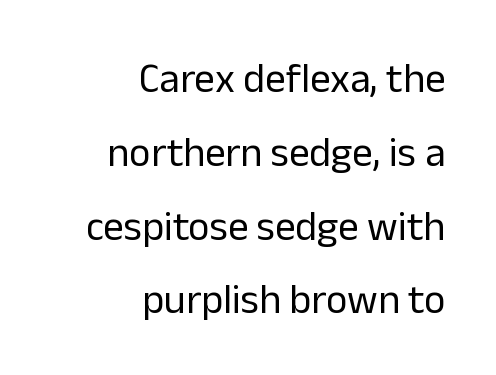
Q: Is the text bold? A: No.
Q: Is the text italic (slanted)? A: No, it is upright.
Q: Is the typeface a serif or a sans-serif typeface? A: Sans-serif.
Q: Is the text underlined? A: No.
Q: How is the paragraph aligned? A: Right-aligned.
Q: Is the spacing between letters normal or unusually wide? A: Normal.
Q: Width (condensed, normal, or wide)? A: Normal.
Q: Stroke contrast? A: Low.
Q: x-height? A: Medium.
Q: Monospaced? A: No.
